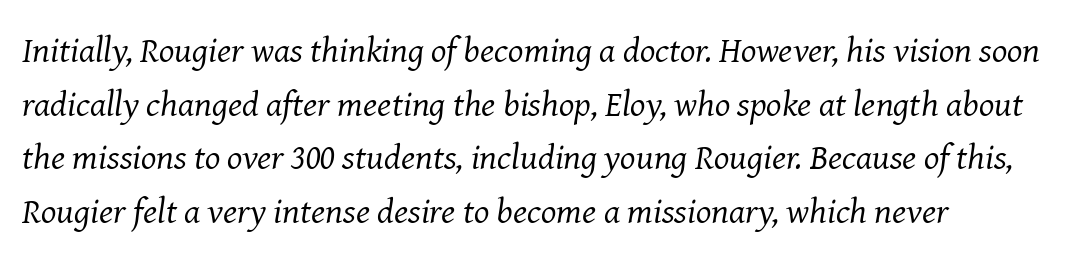
The face used here has a pronounced slope to its letters. Stroke mass is kept to a normal reading level or below. Nothing unusual about the tracking: characters are spaced as the font intends. Looks like regular typesetting: each glyph gets only the width it needs. Just letters on the line, the space beneath them empty. The letters carry serifs — small finishing strokes at the ends of their stems.
